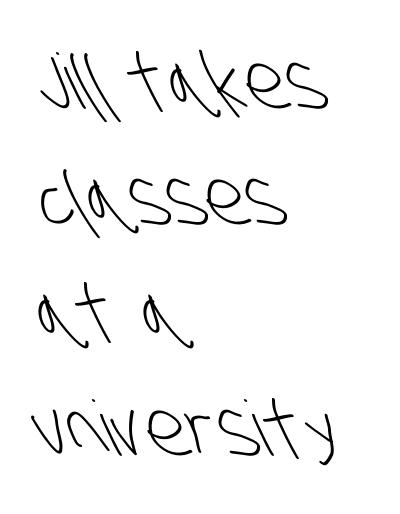
{"serif": "no", "bold": "no", "weight": "light", "width": "condensed", "stroke_contrast": "low", "x_height": "large", "monospaced": "no", "underline": "no", "align": "left", "line_spacing": "normal", "line_spacing_ratio": 1.52, "letter_spacing": "normal", "letter_spacing_em": 0.0, "glyph_px": 76}
